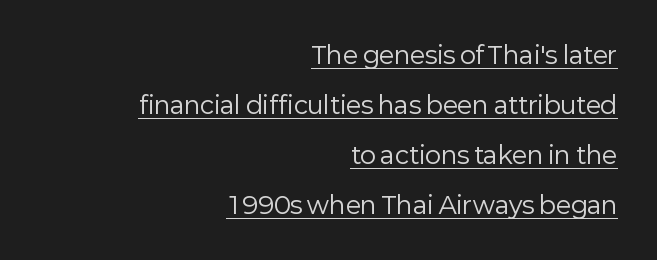
Does the lettering tilt? It doesn't — this is upright. Whoever set this chose breathing room over compactness in the vertical rhythm. Horizontally, the lines are justified to the trailing edge only. In terms of letterspacing, this is plain default setting.
